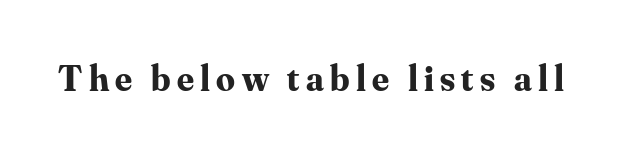
The image shows 37 px bold serif type, upright; set not underlined; medium stroke contrast and a small x-height.
